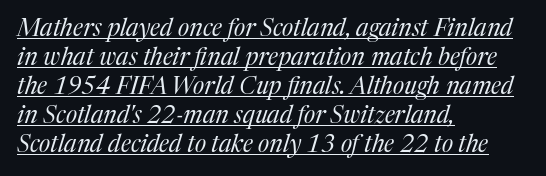
The image shows 24 px text type, italic (leaning right); set left-aligned, line spacing 1.21x, normal letter spacing, underlined.
